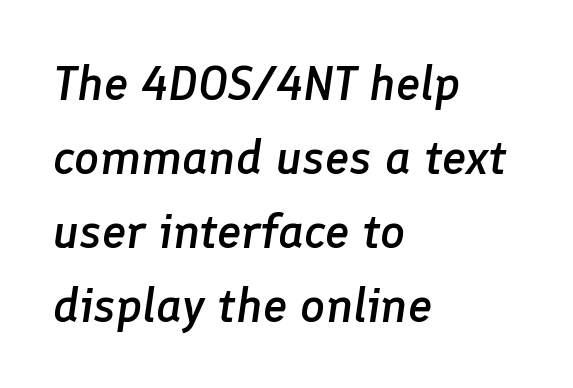
The image shows 49 px semibold type, italic (leaning right); set left-aligned, normal line spacing (1.51x), normal letter spacing, not underlined; low stroke contrast and a medium x-height.
